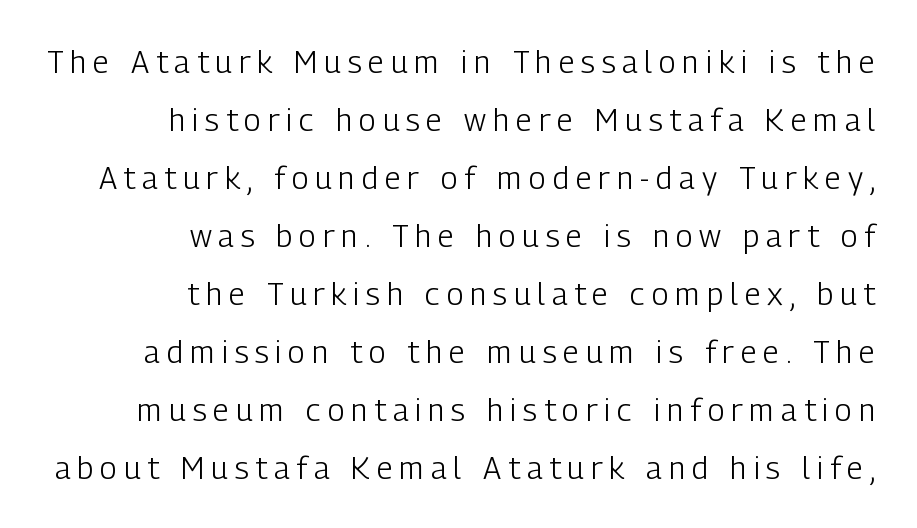
The image shows 31 px light, condensed sans-serif type, upright; set right-aligned, line spacing 1.87x, unusually wide letter spacing (+0.22 em), not underlined; low stroke contrast and a medium x-height.
